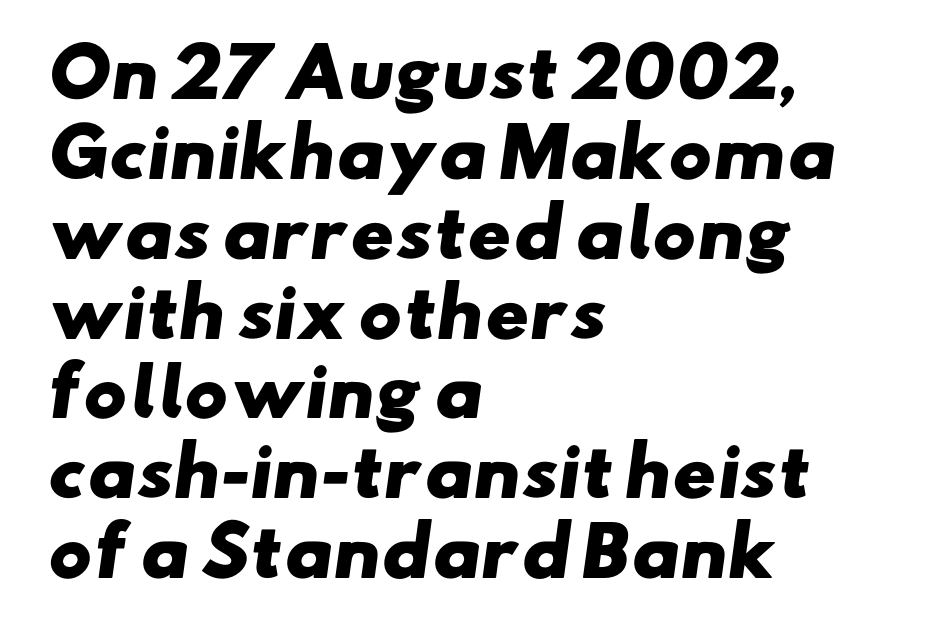
{"serif": "no", "bold": "yes", "weight": "heavy", "width": "wide", "stroke_contrast": "low", "x_height": "small", "monospaced": "no", "underline": "no", "align": "left", "line_spacing_ratio": 1.21, "letter_spacing": "normal", "letter_spacing_em": 0.0, "glyph_px": 66}
